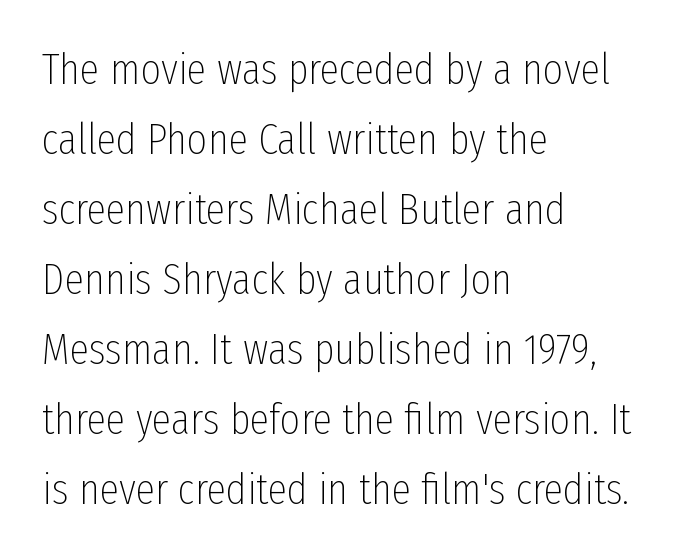
The letters carry no serifs — their stems end cleanly without finishing strokes. Vertically, the passage feels balanced, rows spaced as you'd expect. The foot of each line stays bare and open. Here the designer chose a conventional face with non-uniform glyph widths. The font's upright variant was chosen for this text. Where is the straight margin? On the left.
